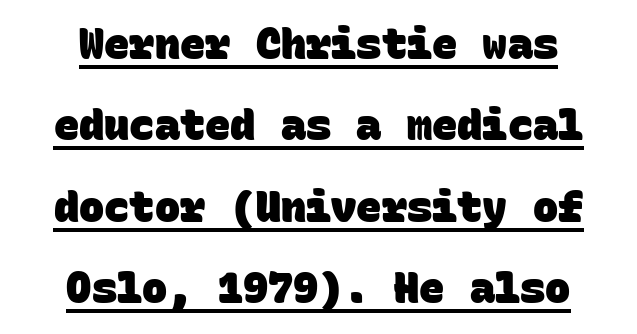
The image shows 42 px heavy sans-serif type, monospaced; set centered, loose line spacing (1.94x), normal letter spacing, underlined; low stroke contrast and a large x-height.
